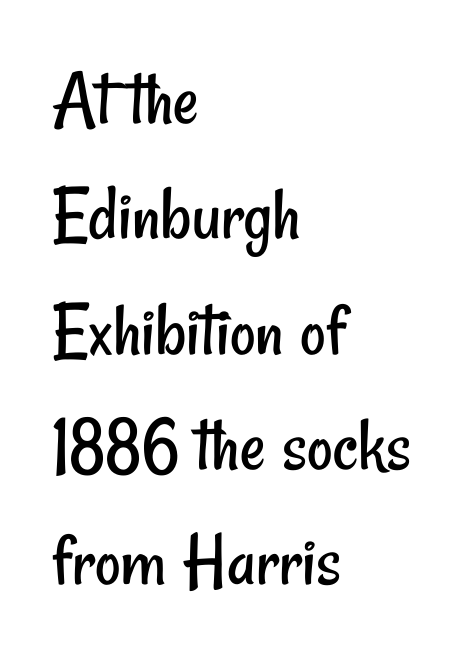
The lines are quadded left. The letterforms sit at book weight or below. Is the letter spacing exaggerated? No — it looks like the ordinary default. The rendering uses natural spacing where letterforms have individual widths.
